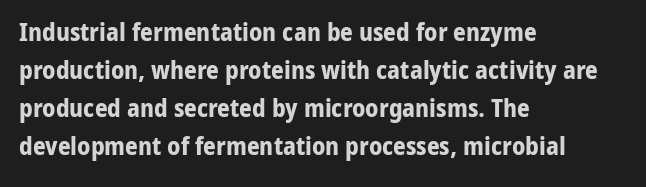
Leftover space on each line is placed entirely after the last word. Normally led — the rows are evenly, conventionally spaced. Type without underlining. Here the glyphs are tracked normally, forming tight word shapes.
